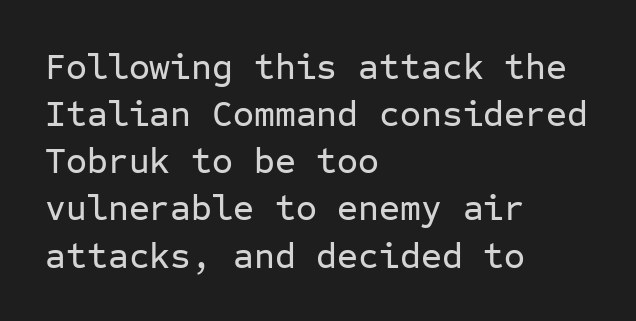
The image shows 36 px sans-serif type, upright, monospaced; set left-aligned, normal line spacing (1.31x), normal letter spacing, not underlined; low stroke contrast and a medium x-height.
